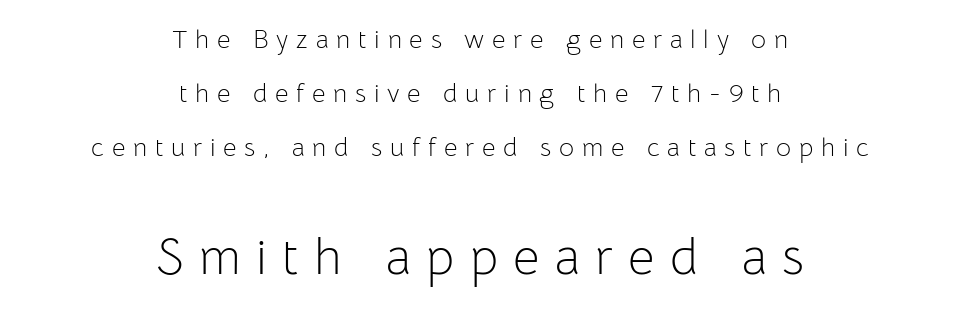
Note the varied advance widths — an 'i' is clearly narrower than an 'm'. Vertical stems look standard width or narrower in stroke. Is the letter spacing exaggerated? Yes — the characters are pushed far apart. The rendering enlarges the type as you move from the upper chunk to the lower. A typesetter would call this leading open, well beyond the default. I'd call this a sans setting — the letters go barefoot.
